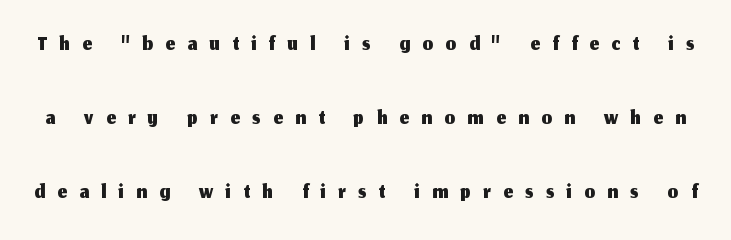
{"serif": "no", "italic": "no", "width": "normal", "stroke_contrast": "medium", "x_height": "medium", "monospaced": "no", "underline": "no", "line_spacing": "loose", "line_spacing_ratio": 2.24, "letter_spacing": "wide", "letter_spacing_em": 0.38, "glyph_px": 33}
